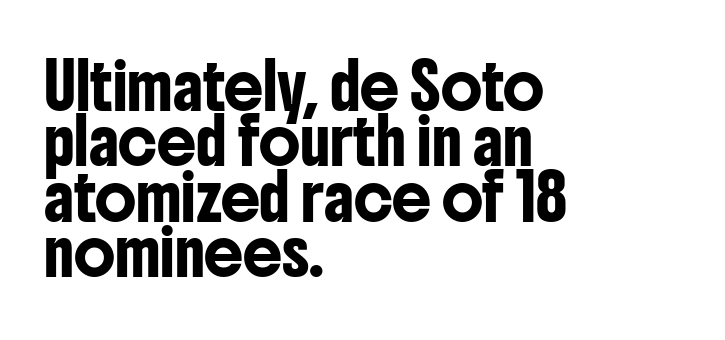
Check the space under the baseline: it is left empty. You could not count columns in this text — the font is proportionally spaced. Look at the tracking — it's just the regular setting, nothing added. Line beginnings align vertically; line endings do not. To sum up the face: it is a sans, with no serifs. The type sits square on the baseline with zero lean.
